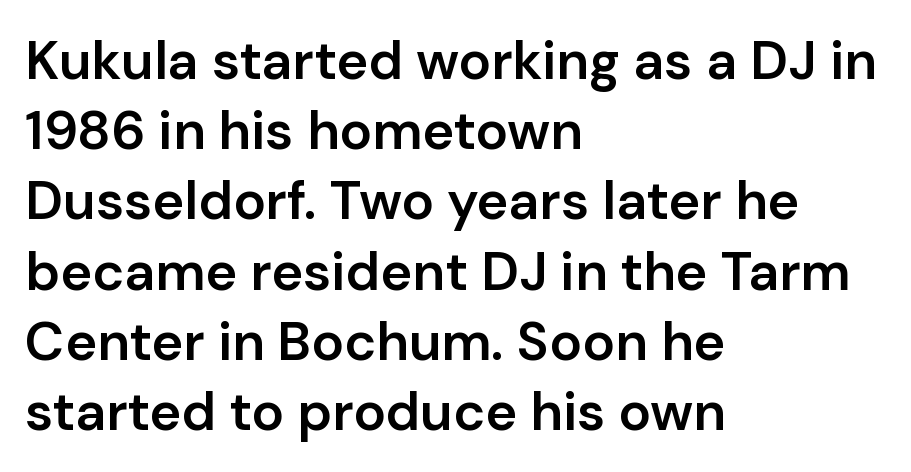
Q: Is the text bold? A: Semi-bold.
Q: Is the text italic (slanted)? A: No, it is upright.
Q: Is the typeface a serif or a sans-serif typeface? A: Sans-serif.
Q: Is the text underlined? A: No.
Q: How is the paragraph aligned? A: Left-aligned.
Q: Is the spacing between letters normal or unusually wide? A: Normal.
Q: Is the spacing between lines tight, normal or loose? A: Normal.
Q: Width (condensed, normal, or wide)? A: Normal.
Q: Stroke contrast? A: Low.
Q: x-height? A: Medium.
Q: Monospaced? A: No.
